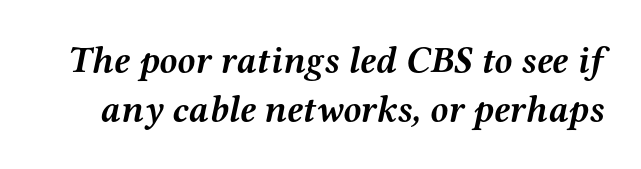
The image shows 37 px semibold, wide serif type, italic (leaning right); set normal line spacing (1.32x), normal letter spacing, not underlined; medium stroke contrast and a medium x-height.
